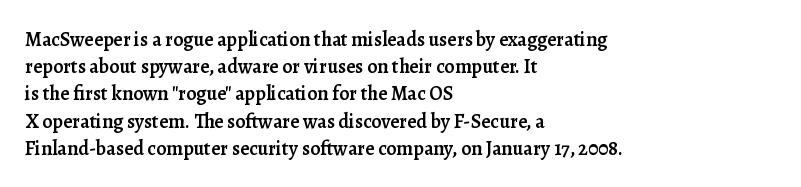
Q: Is the text bold? A: Semi-bold.
Q: Is the text italic (slanted)? A: No, it is upright.
Q: Is the text underlined? A: No.
Q: How is the paragraph aligned? A: Left-aligned.
Q: Is the spacing between letters normal or unusually wide? A: Normal.
Q: Is the spacing between lines tight, normal or loose? A: Normal.
